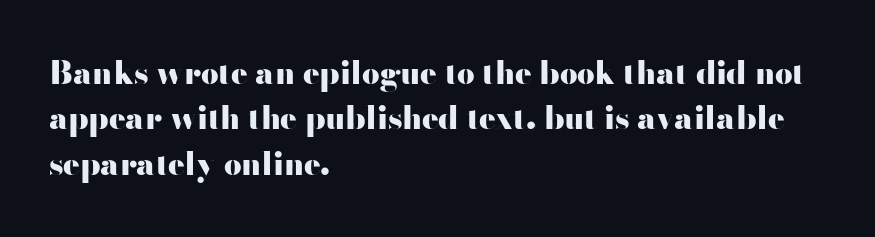
The text block is weighted toward the left margin, trailing off unevenly rightward. This sample uses an upright cut, with every glyph sitting square on the baseline. The font family rendered here belongs to the sans-serif group. A normal amount of white space separates one row of letters from the next. The letters sit at their default tracking, neither squeezed nor spread.
